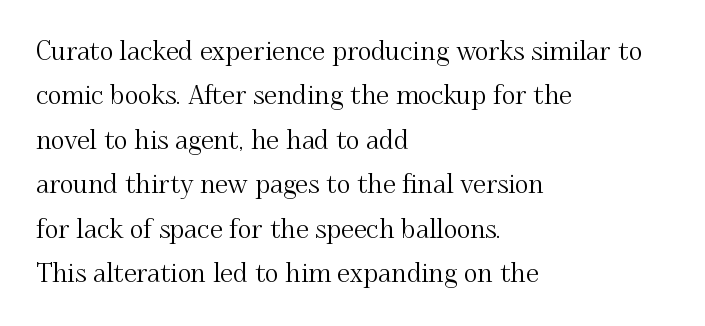
Q: Is the text italic (slanted)? A: No, it is upright.
Q: Is the text underlined? A: No.
Q: How is the paragraph aligned? A: Left-aligned.
Q: Is the spacing between letters normal or unusually wide? A: Normal.
